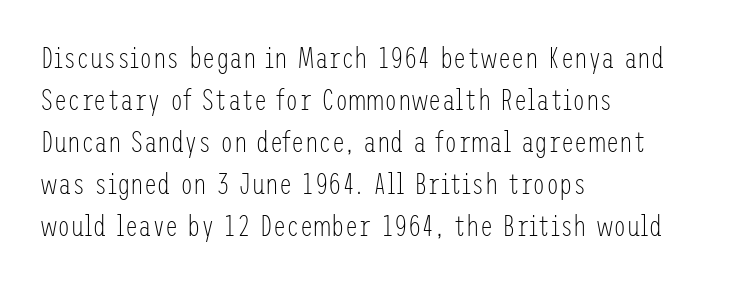
{"serif": "no", "italic": "no", "bold": "no", "weight": "light", "width": "condensed", "stroke_contrast": "low", "x_height": "medium", "underline": "no", "align": "left", "line_spacing": "normal", "line_spacing_ratio": 1.4, "letter_spacing": "normal", "letter_spacing_em": 0.0, "glyph_px": 30}
